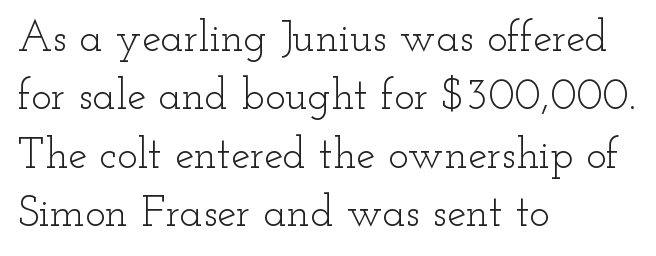
{"serif": "yes", "italic": "no", "bold": "no", "weight": "light", "width": "wide", "stroke_contrast": "low", "x_height": "small", "monospaced": "no", "underline": "no", "align": "left", "line_spacing": "normal", "line_spacing_ratio": 1.36, "letter_spacing": "normal", "letter_spacing_em": 0.0, "glyph_px": 43}
